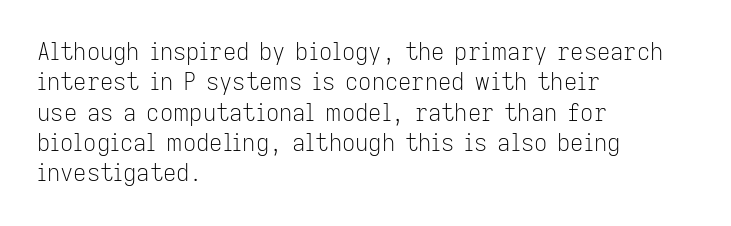
The space directly below the letters is spotless. Caption: standard tracking, unaltered. Vertically, the passage feels balanced, rows spaced as you'd expect. Does the lettering tilt? It doesn't — this is upright.
